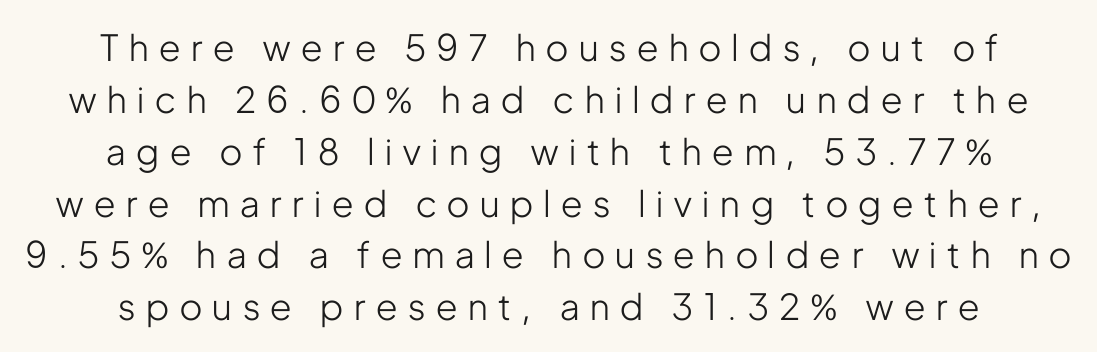
The text was rendered using a sans face with plain stroke endings. This is the regular roman posture of the typeface. This rendering widens character spacing well past its baseline value. Looks like regular typesetting: each glyph gets only the width it needs.
